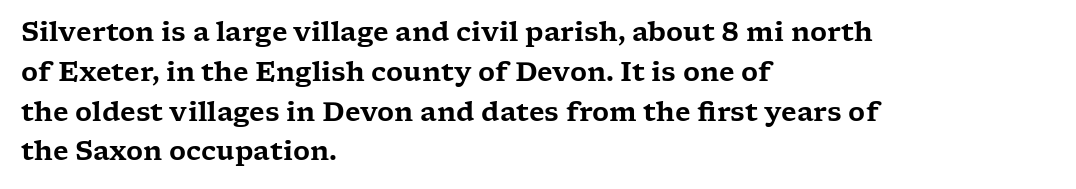
How would I describe the line gaps? Plain and ordinary. Does extra space separate the letters? No, they use regular spacing. These lines stack with their left ends in a neat column. Underlining? Definitely not there. Quick note: not italic, upright.
